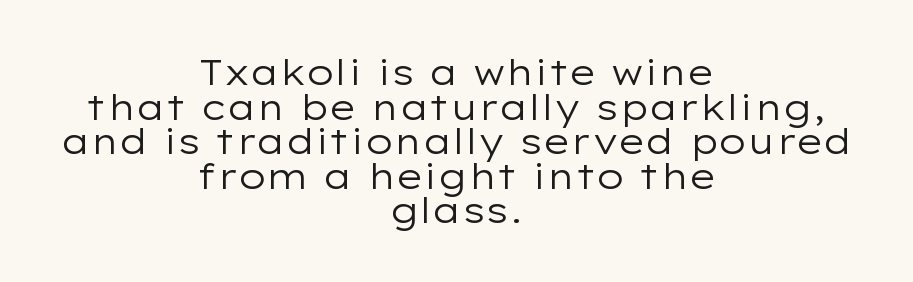
{"serif": "no", "italic": "no", "bold": "no", "weight": "regular", "width": "wide", "stroke_contrast": "low", "x_height": "medium", "monospaced": "no", "underline": "no", "align": "center", "line_spacing": "tight", "line_spacing_ratio": 0.96, "letter_spacing": "normal", "letter_spacing_em": 0.0, "glyph_px": 36}
